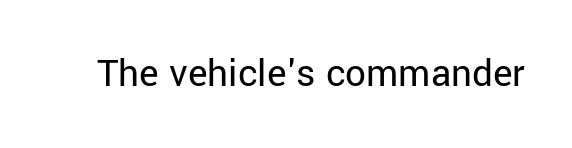
The strip under each line holds only bare page. Summary of weight: not heavy and not bold. Do the letters lean? They stand straight. A typesetter would call this zero additional tracking. Note: no serifs on the glyphs.
